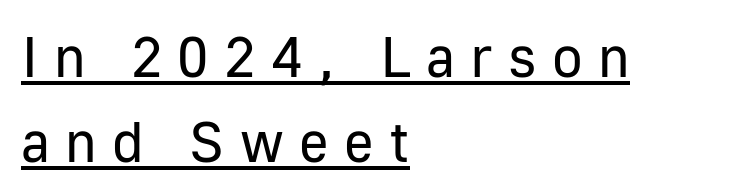
Q: Is the text bold? A: No.
Q: Is the text italic (slanted)? A: No, it is upright.
Q: Is the typeface a serif or a sans-serif typeface? A: Sans-serif.
Q: Is the text underlined? A: Yes.
Q: How is the paragraph aligned? A: Left-aligned.
Q: Is the spacing between letters normal or unusually wide? A: Unusually wide.
Q: Is the spacing between lines tight, normal or loose? A: Normal.
Q: Width (condensed, normal, or wide)? A: Normal.
Q: Stroke contrast? A: Low.
Q: x-height? A: Medium.
Q: Monospaced? A: No.
